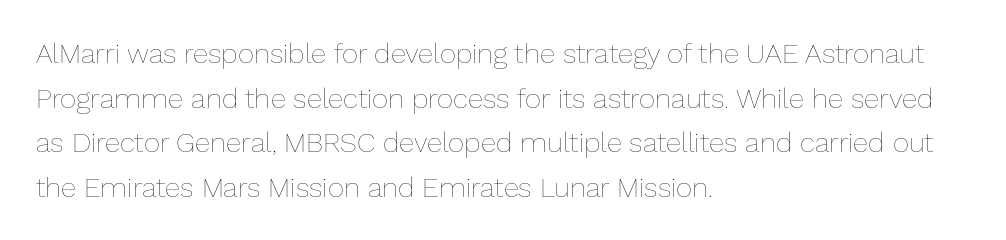
The rag falls on the right side of this text block. A typesetter would call this zero additional tracking. Each new line begins a customary step beneath the previous one. Summary of weight: not heavy and not bold.
